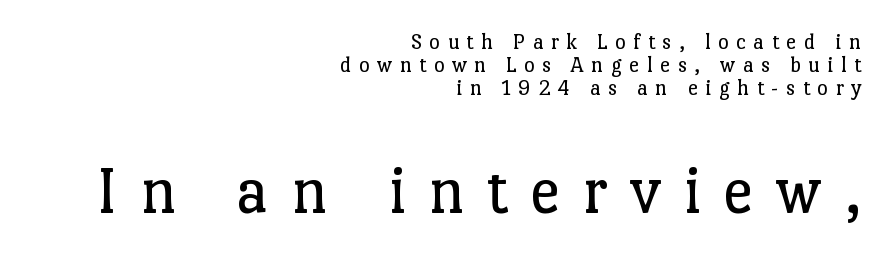
The passage shown has open, widely tracked lettering throughout. The area under the type is left untouched. The face looks like a standard text weight, possibly lighter. Note: smaller setting up top, larger setting below. Stroke terminals: seriffed. The compositor pushed each line to the right boundary.
